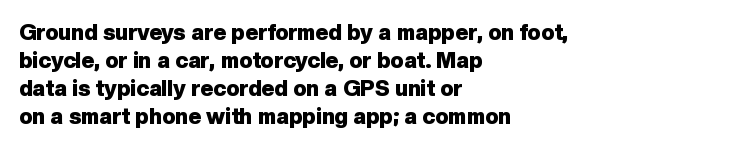
Q: Is the text bold? A: Yes.
Q: Is the text italic (slanted)? A: No, it is upright.
Q: Is the text underlined? A: No.
Q: How is the paragraph aligned? A: Left-aligned.
Q: Is the spacing between letters normal or unusually wide? A: Normal.
Q: Is the spacing between lines tight, normal or loose? A: Normal.
